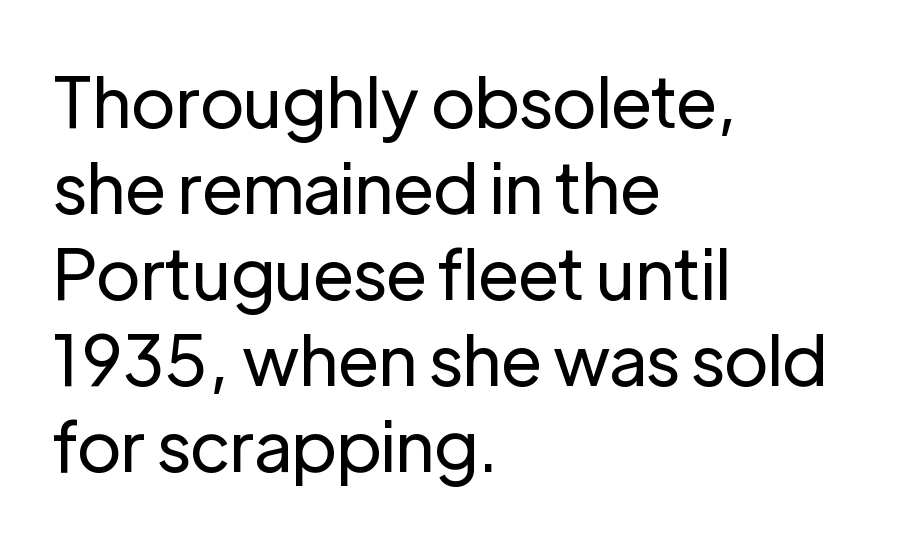
The image shows 70 px regular-weight sans-serif type, upright; set left-aligned, line spacing 1.23x, normal letter spacing, not underlined; low stroke contrast and a medium x-height.
